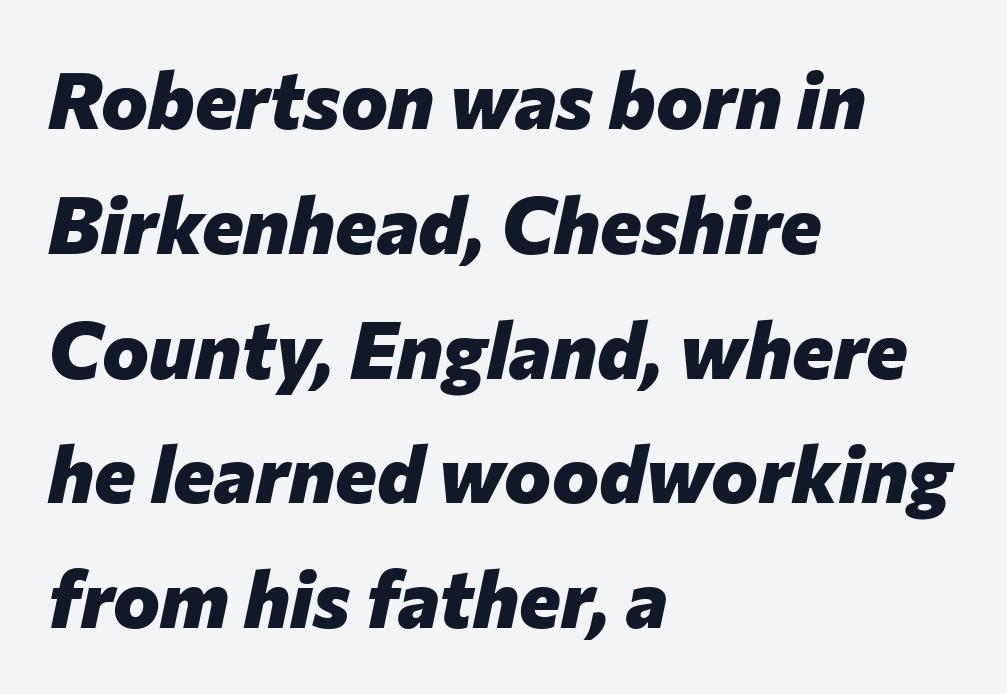
The glyphs look as if they've been sheared to an angle. Reading down the column, the eye jumps a familiar distance to each next line. The letterforms sit shoulder to shoulder at normal distance. Plenty of ink on the page — the face is bold.
